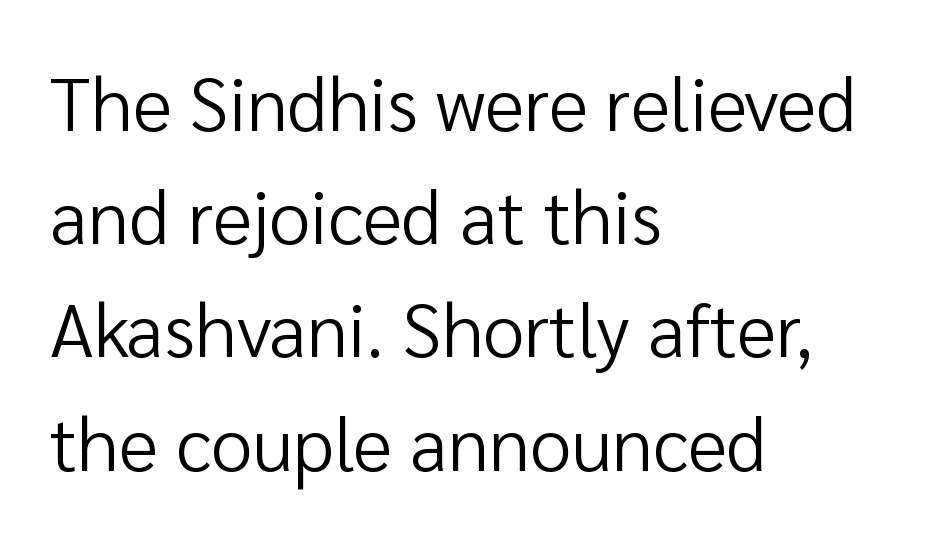
The image shows 75 px regular-weight sans-serif type, upright; set left-aligned, normal line spacing (1.51x), normal letter spacing, not underlined; low stroke contrast and a medium x-height.
